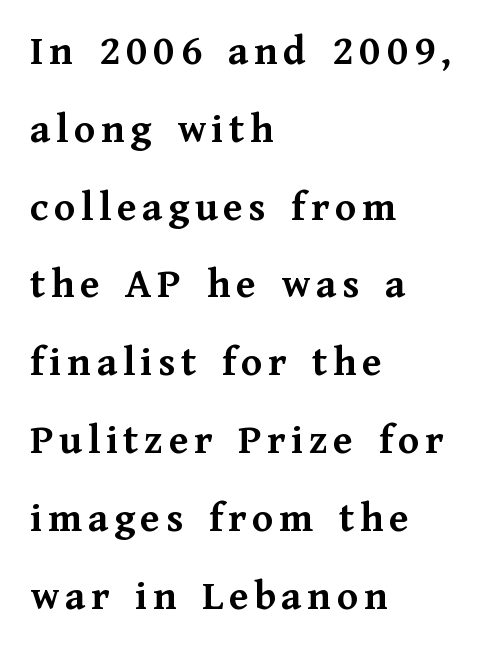
Type without underlining. Upright lettering throughout. What kind of face is this? One with serifs. This rendering uses left alignment, leaving the right contour irregular. Spacing verdict: proportional, widths tailored to each character.
